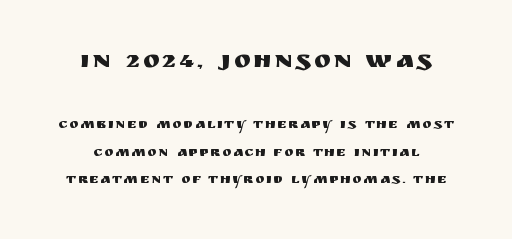
{"italic": "no", "underline": "no", "line_spacing": "loose", "line_spacing_ratio": 1.97, "larger_block": "first", "size_ratio": 1.79, "glyph_px": 25}
